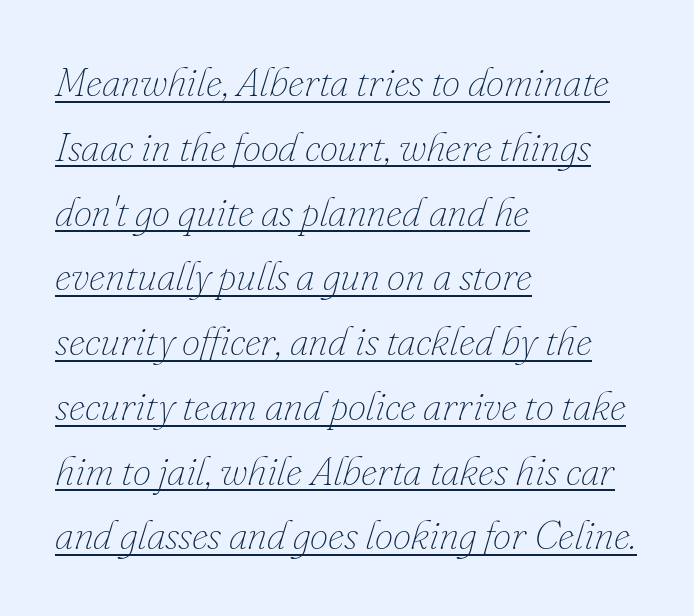
The specimen includes a rule beneath the text block's lines. What's the leading like? Ordinary, nothing unusual. Heft: none added — not bold. When letters slant like this, we call the style italic. What stands out about the letter spacing? Nothing — it is the standard amount.
